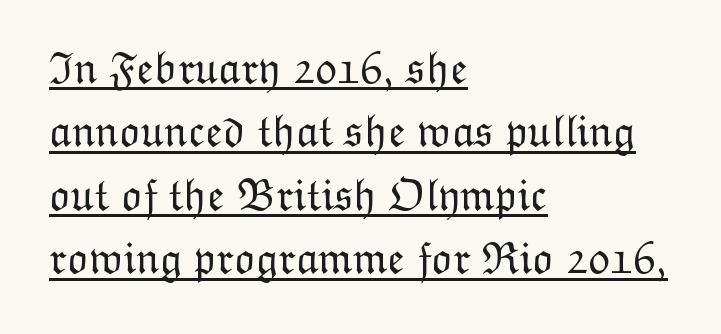
Q: Is the text bold? A: No.
Q: Is the text italic (slanted)? A: No, it is upright.
Q: Is the text underlined? A: Yes.
Q: How is the paragraph aligned? A: Left-aligned.
Q: Is the spacing between letters normal or unusually wide? A: Normal.
Q: Is the spacing between lines tight, normal or loose? A: Normal.
Q: Width (condensed, normal, or wide)? A: Normal.
Q: Stroke contrast? A: Low.
Q: x-height? A: Medium.
Q: Monospaced? A: No.
